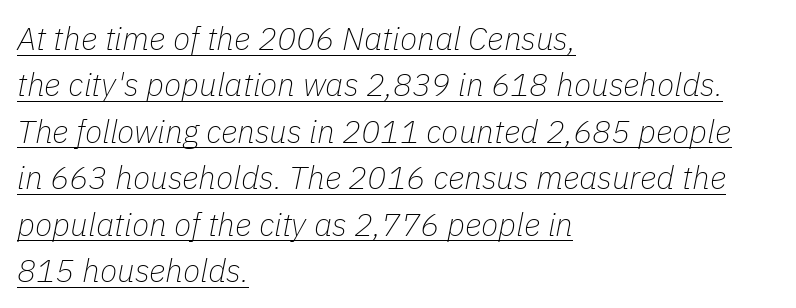
The image shows 32 px thin type, italic (leaning right); set left-aligned, normal line spacing (1.45x), normal letter spacing, underlined; low stroke contrast and a medium x-height.
